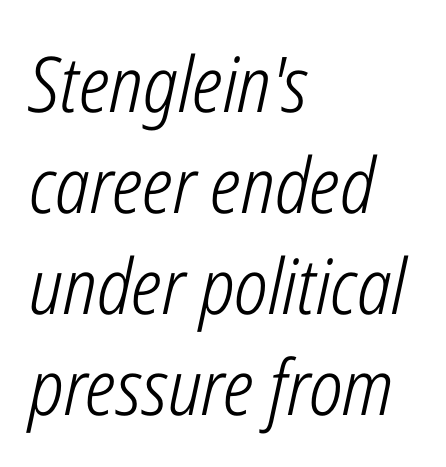
Q: Is the text bold? A: No.
Q: Is the text italic (slanted)? A: Yes, it leans right by about 12 degrees.
Q: Is the text underlined? A: No.
Q: How is the paragraph aligned? A: Left-aligned.
Q: Is the spacing between letters normal or unusually wide? A: Normal.
Q: Is the spacing between lines tight, normal or loose? A: Normal.
Q: Width (condensed, normal, or wide)? A: Condensed.
Q: Stroke contrast? A: Low.
Q: x-height? A: Medium.
Q: Monospaced? A: No.
